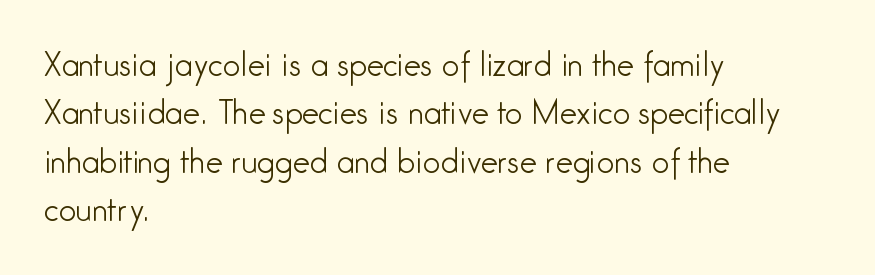
{"serif": "no", "italic": "no", "bold": "no", "weight": "light", "width": "condensed", "stroke_contrast": "low", "x_height": "medium", "monospaced": "no", "underline": "no", "align": "left", "line_spacing": "normal", "line_spacing_ratio": 1.56, "letter_spacing": "normal", "letter_spacing_em": 0.0, "glyph_px": 31}
